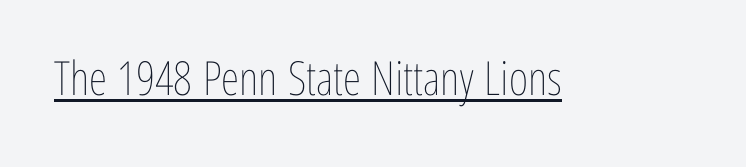
{"italic": "no", "bold": "no", "weight": "thin", "width": "condensed", "stroke_contrast": "low", "x_height": "medium", "monospaced": "no", "underline": "yes", "letter_spacing": "normal", "letter_spacing_em": 0.0, "glyph_px": 47}
